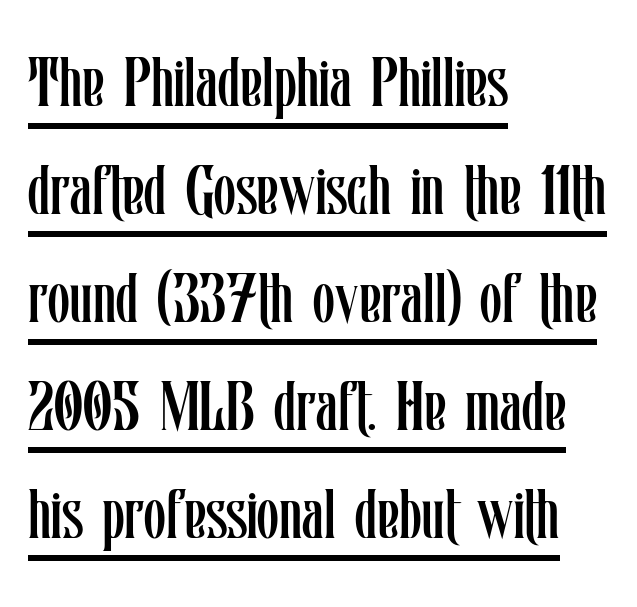
{"italic": "no", "bold": "no", "weight": "regular", "width": "condensed", "stroke_contrast": "low", "x_height": "medium", "monospaced": "no", "underline": "yes", "align": "left", "line_spacing": "normal", "line_spacing_ratio": 1.52, "letter_spacing": "normal", "letter_spacing_em": 0.0, "glyph_px": 71}
